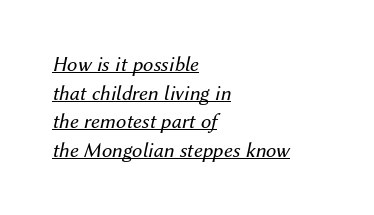
{"italic": "yes", "lean": "right", "slant_degrees": 12, "bold": "no", "underline": "yes", "align": "left", "line_spacing": "normal", "line_spacing_ratio": 1.36, "letter_spacing": "normal", "letter_spacing_em": 0.0, "glyph_px": 21}
